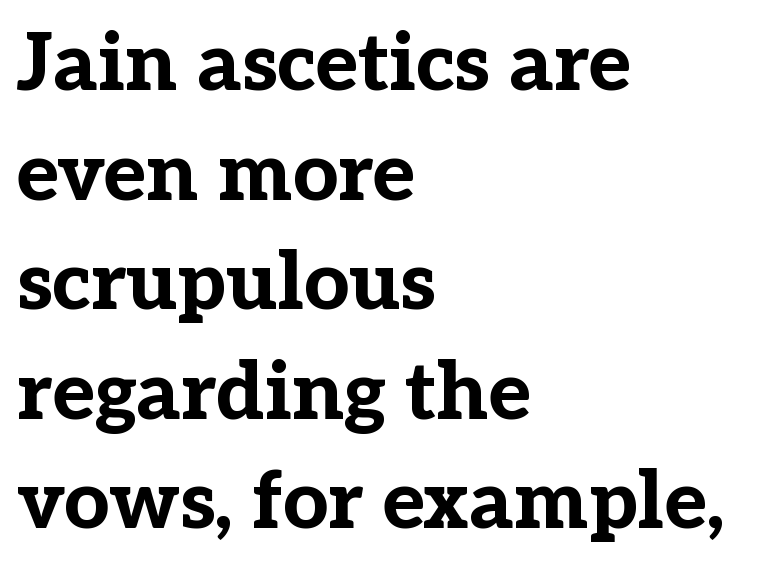
The image shows 80 px bold serif type, upright; set left-aligned, normal line spacing (1.37x), normal letter spacing, not underlined; low stroke contrast and a medium x-height.
